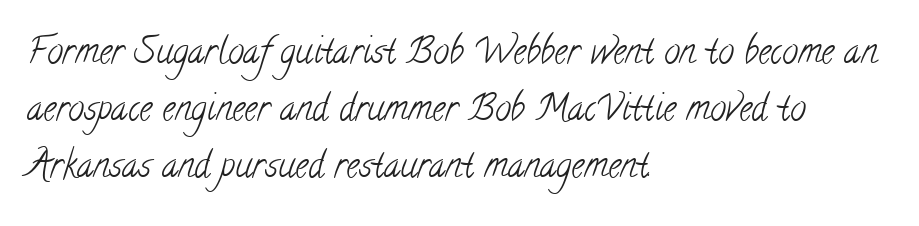
{"bold": "no", "weight": "light", "width": "condensed", "stroke_contrast": "low", "x_height": "small", "monospaced": "no", "underline": "no", "align": "left", "line_spacing": "normal", "line_spacing_ratio": 1.59, "letter_spacing": "normal", "letter_spacing_em": 0.0, "glyph_px": 36}
